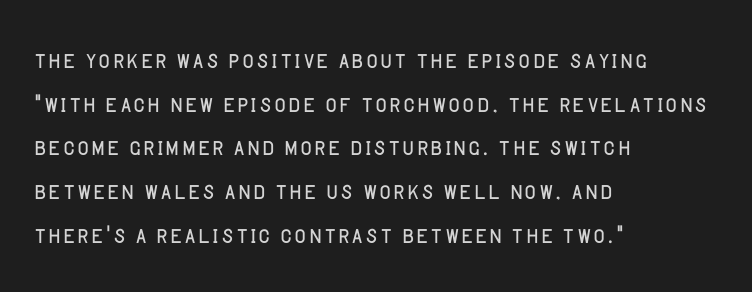
The image shows 31 px light sans-serif type, upright; set left-aligned, normal line spacing (1.41x), normal letter spacing, not underlined; low stroke contrast and a large x-height.
